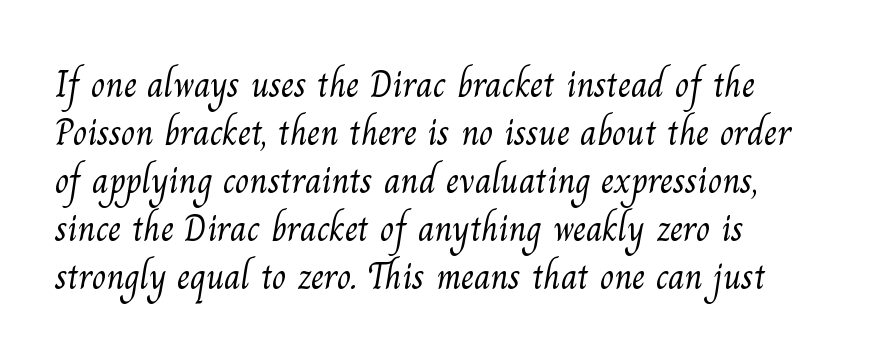
The image shows 37 px light serif type; set normal line spacing (1.3x), normal letter spacing, not underlined; medium stroke contrast and a small x-height.
